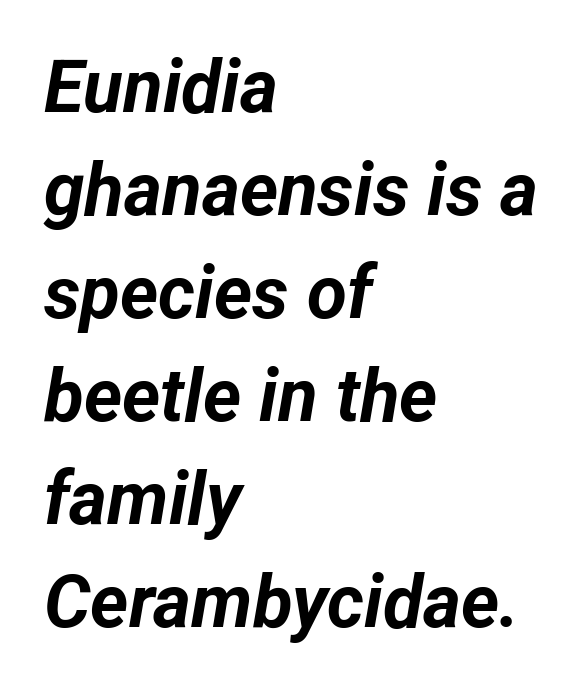
{"italic": "yes", "lean": "right", "slant_degrees": 12, "bold": "yes", "weight": "bold", "width": "normal", "stroke_contrast": "low", "x_height": "medium", "monospaced": "no", "underline": "no", "align": "left", "line_spacing": "normal", "line_spacing_ratio": 1.41, "letter_spacing": "normal", "letter_spacing_em": 0.0, "glyph_px": 73}
